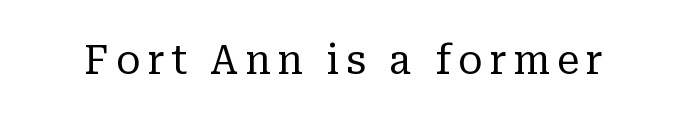
The image shows 40 px regular-weight serif type, upright; set not underlined; low stroke contrast and a medium x-height.
